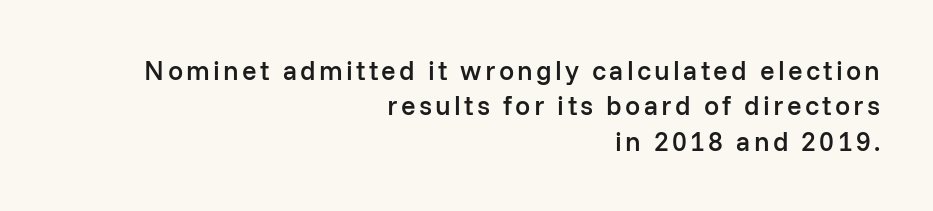
The image shows 27 px text type, upright; set right-aligned, normal line spacing (1.31x), not underlined.
